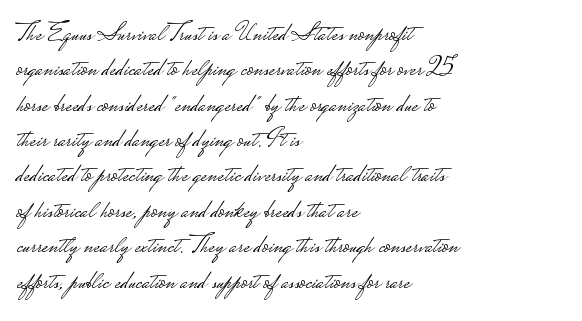
Vertically, the passage feels balanced, rows spaced as you'd expect. A bare baseline throughout the passage. Think standard paragraph weight, or any step lighter than that.
